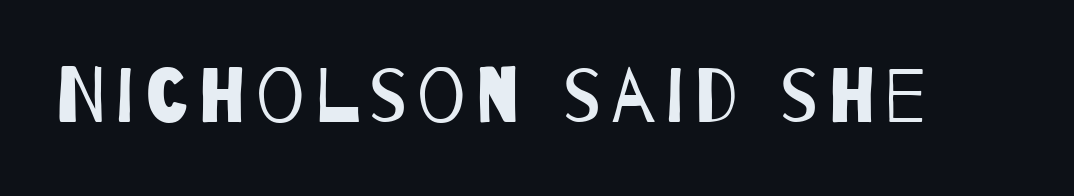
{"serif": "no", "bold": "no", "weight": "regular", "width": "condensed", "stroke_contrast": "low", "x_height": "large", "monospaced": "no", "underline": "no", "glyph_px": 76}
